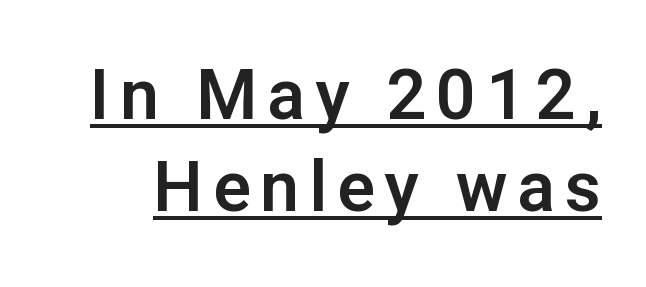
The image shows 70 px sans-serif type, upright; set normal line spacing (1.32x), underlined; low stroke contrast and a medium x-height.
